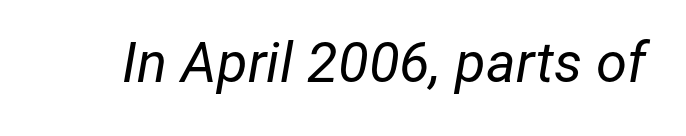
The image shows 56 px regular-weight type, italic (leaning right); set normal letter spacing, not underlined; low stroke contrast and a medium x-height.
